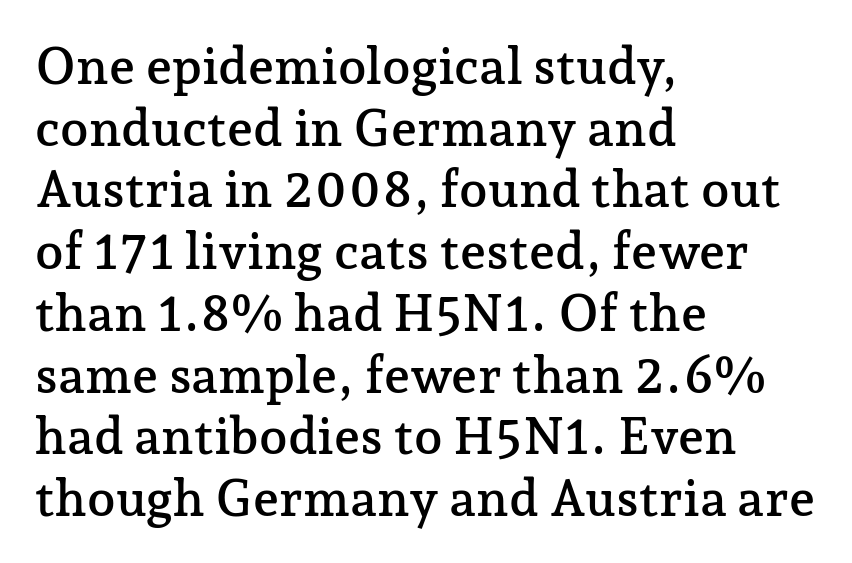
The letterforms sit shoulder to shoulder at normal distance. Note the varied advance widths — an 'i' is clearly narrower than an 'm'. Ascenders rise straight up at ninety degrees. Underline: absent. Little horizontal feet cap the strokes, marking this as serif type.
